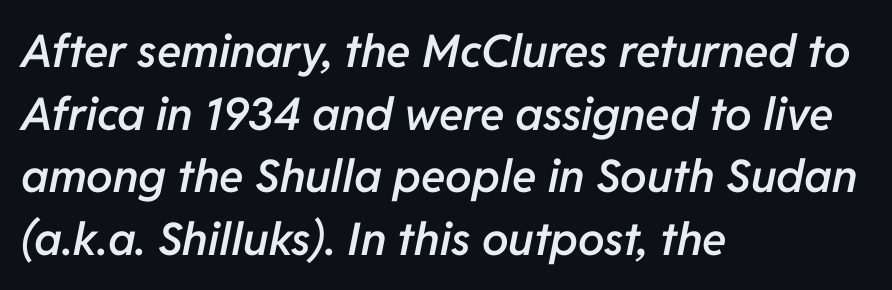
The image shows 45 px semibold type, italic (leaning right); set left-aligned, normal line spacing (1.39x), normal letter spacing, not underlined; low stroke contrast and a medium x-height.
